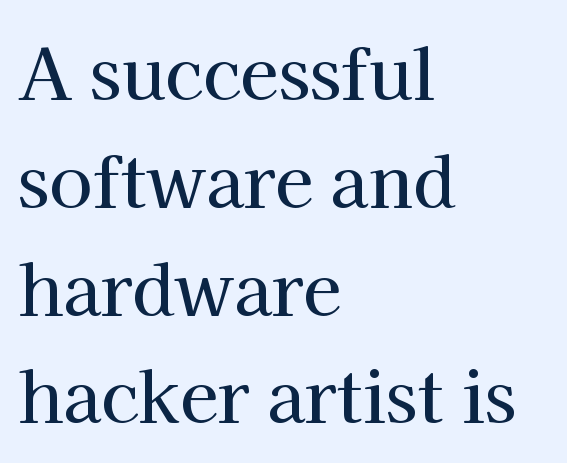
Note the varied advance widths — an 'i' is clearly narrower than an 'm'. A student would call this left alignment; a typographer would say flush left, rag right. The glyphs are unaccompanied by any horizontal stroke below them. Characters follow at the spacing the type designer built in. Quick note: interline space is typical. The letters stand upright; this is a roman face.
